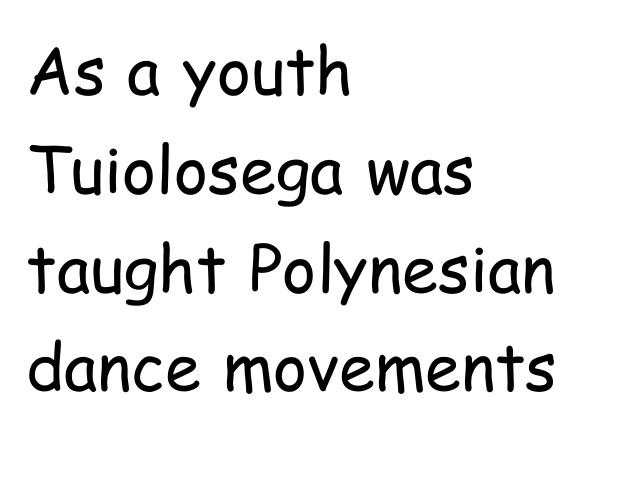
The image shows 65 px regular-weight, condensed sans-serif type, upright; set left-aligned, normal line spacing (1.52x), normal letter spacing, not underlined; low stroke contrast and a medium x-height.
